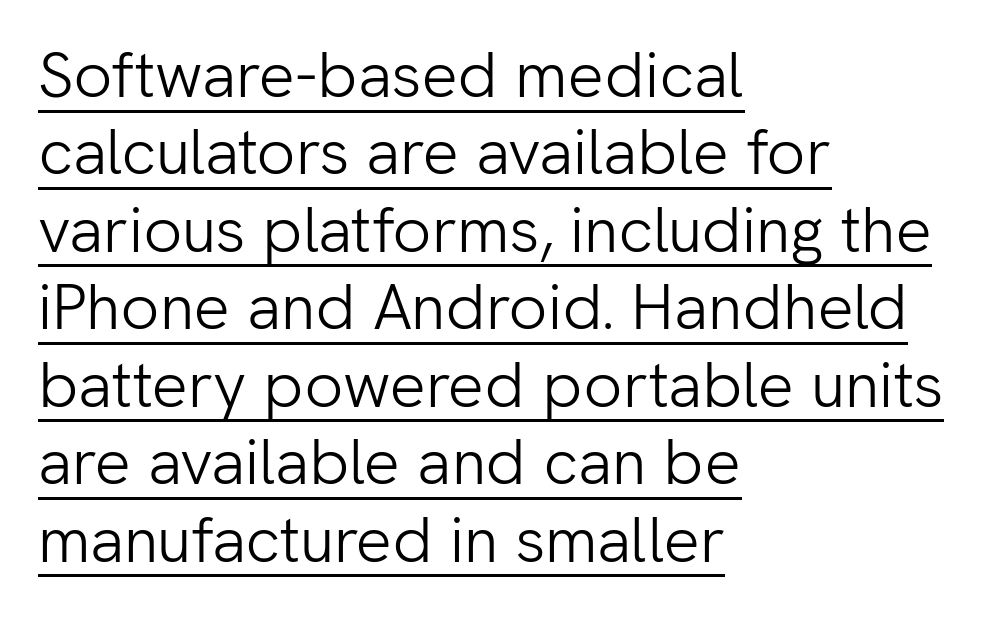
The image shows 64 px light sans-serif type, upright; set left-aligned, line spacing 1.21x, normal letter spacing, underlined; low stroke contrast and a medium x-height.
